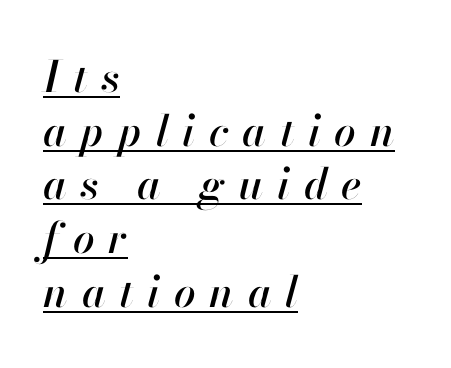
{"italic": "yes", "lean": "right", "slant_degrees": 13, "width": "normal", "stroke_contrast": "high", "x_height": "small", "monospaced": "no", "underline": "yes", "align": "left", "line_spacing": "normal", "line_spacing_ratio": 1.25, "letter_spacing": "wide", "letter_spacing_em": 0.32, "glyph_px": 43}
